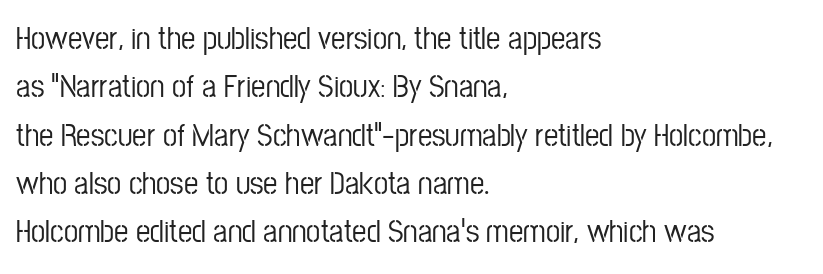
Q: Is the text italic (slanted)? A: No, it is upright.
Q: Is the typeface a serif or a sans-serif typeface? A: Sans-serif.
Q: Is the text underlined? A: No.
Q: How is the paragraph aligned? A: Left-aligned.
Q: Is the spacing between letters normal or unusually wide? A: Normal.
Q: Is the spacing between lines tight, normal or loose? A: Normal.
Q: Width (condensed, normal, or wide)? A: Condensed.
Q: Stroke contrast? A: Low.
Q: x-height? A: Medium.
Q: Monospaced? A: No.
